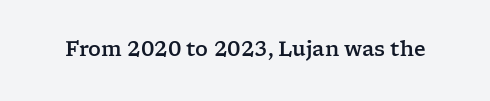
Q: Is the text italic (slanted)? A: No, it is upright.
Q: Is the text underlined? A: No.
Q: Is the spacing between letters normal or unusually wide? A: Normal.
